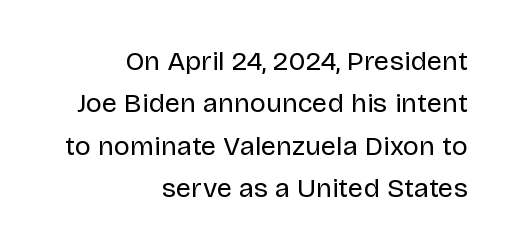
The image shows 27 px text type, upright; set right-aligned, normal line spacing (1.57x), normal letter spacing, not underlined.
